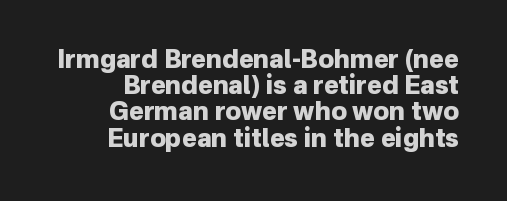
The image shows 25 px bold type, upright; set tight line spacing (1.05x), normal letter spacing, not underlined.
